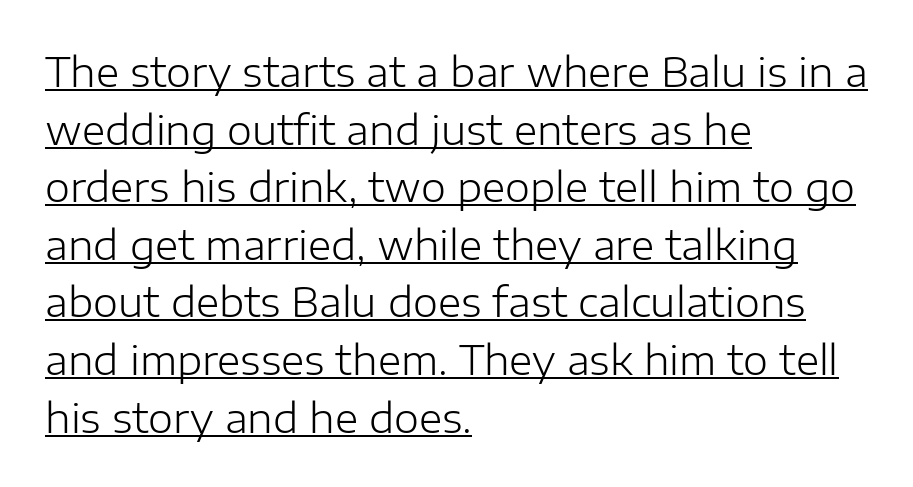
{"serif": "no", "italic": "no", "bold": "no", "weight": "light", "width": "normal", "stroke_contrast": "low", "x_height": "medium", "monospaced": "no", "underline": "yes", "align": "left", "line_spacing": "normal", "line_spacing_ratio": 1.44, "letter_spacing": "normal", "letter_spacing_em": 0.0, "glyph_px": 40}
